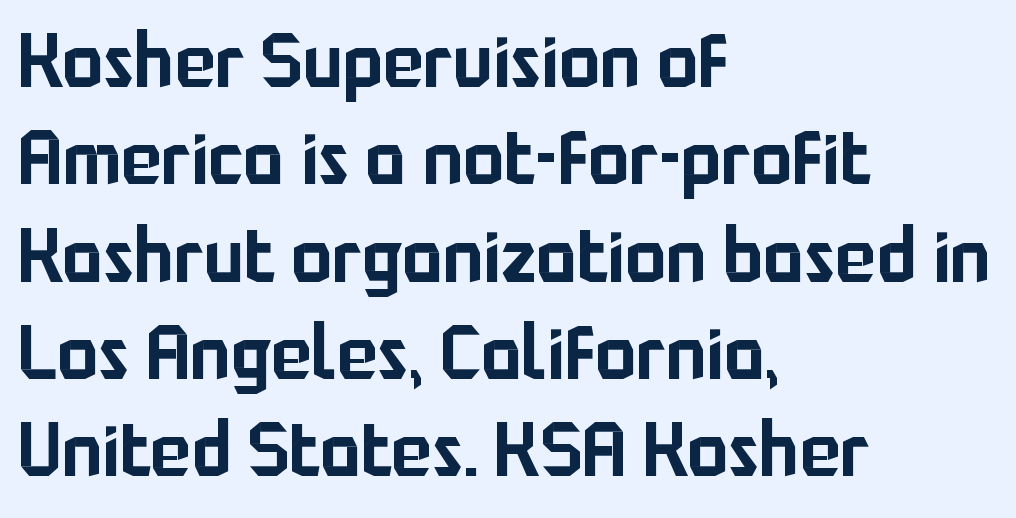
{"serif": "no", "italic": "no", "width": "normal", "stroke_contrast": "low", "x_height": "medium", "monospaced": "no", "underline": "no", "align": "left", "line_spacing": "normal", "line_spacing_ratio": 1.28, "letter_spacing": "normal", "letter_spacing_em": 0.0, "glyph_px": 76}
